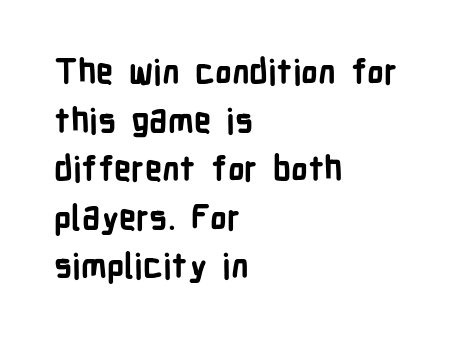
Q: Is the text bold? A: Yes.
Q: Is the text italic (slanted)? A: No, it is upright.
Q: Is the typeface a serif or a sans-serif typeface? A: Sans-serif.
Q: Is the text underlined? A: No.
Q: How is the paragraph aligned? A: Left-aligned.
Q: Is the spacing between letters normal or unusually wide? A: Normal.
Q: Is the spacing between lines tight, normal or loose? A: Normal.
Q: Width (condensed, normal, or wide)? A: Condensed.
Q: Stroke contrast? A: Low.
Q: x-height? A: Medium.
Q: Monospaced? A: No.
